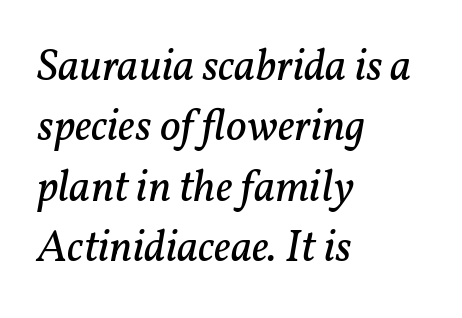
The image shows 45 px regular-weight serif type, italic (leaning right); set left-aligned, normal line spacing (1.34x), normal letter spacing, not underlined; low stroke contrast and a medium x-height.
